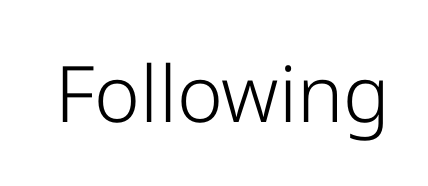
The font family rendered here belongs to the sans-serif group. Every stem runs plumb, perpendicular to the baseline. The letters advance in unequal steps, a hallmark of proportional type. The typeface has the unassuming heft of standard copy or less. Tracking value appears to be zero — textbook default spacing. The zone under the glyphs is completely vacant.
